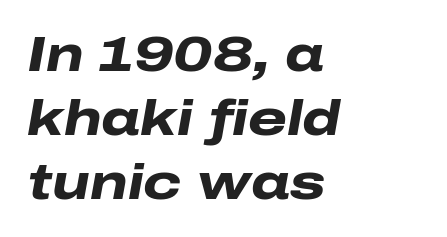
The image shows 50 px heavy, wide type, italic (leaning right); set left-aligned, normal line spacing (1.28x), normal letter spacing, not underlined; low stroke contrast and a medium x-height.
